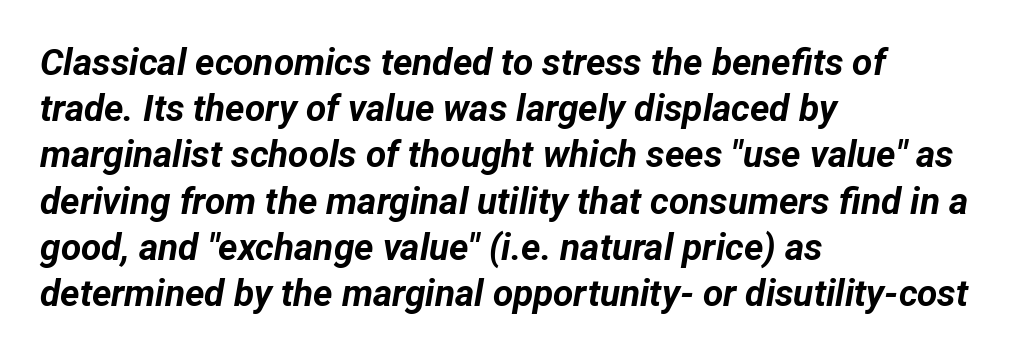
Q: Is the text bold? A: Yes.
Q: Is the text italic (slanted)? A: Yes, it leans right by about 12 degrees.
Q: Is the text underlined? A: No.
Q: How is the paragraph aligned? A: Left-aligned.
Q: Is the spacing between letters normal or unusually wide? A: Normal.
Q: Is the spacing between lines tight, normal or loose? A: Normal.
Q: Width (condensed, normal, or wide)? A: Normal.
Q: Stroke contrast? A: Low.
Q: x-height? A: Medium.
Q: Monospaced? A: No.
